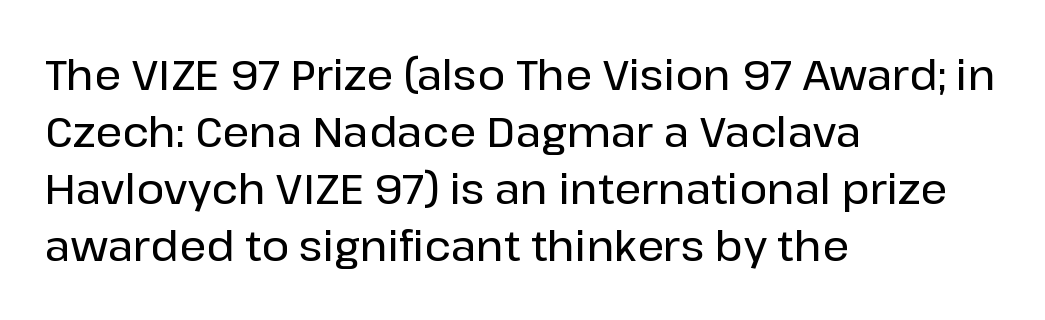
Q: Is the text italic (slanted)? A: No, it is upright.
Q: Is the typeface a serif or a sans-serif typeface? A: Sans-serif.
Q: Is the text underlined? A: No.
Q: How is the paragraph aligned? A: Left-aligned.
Q: Is the spacing between letters normal or unusually wide? A: Normal.
Q: Is the spacing between lines tight, normal or loose? A: Normal.
Q: Width (condensed, normal, or wide)? A: Normal.
Q: Stroke contrast? A: Low.
Q: x-height? A: Medium.
Q: Monospaced? A: No.
